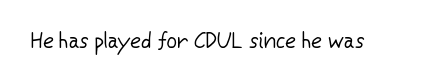
The image shows 21 px text type, upright; set normal letter spacing, not underlined.
